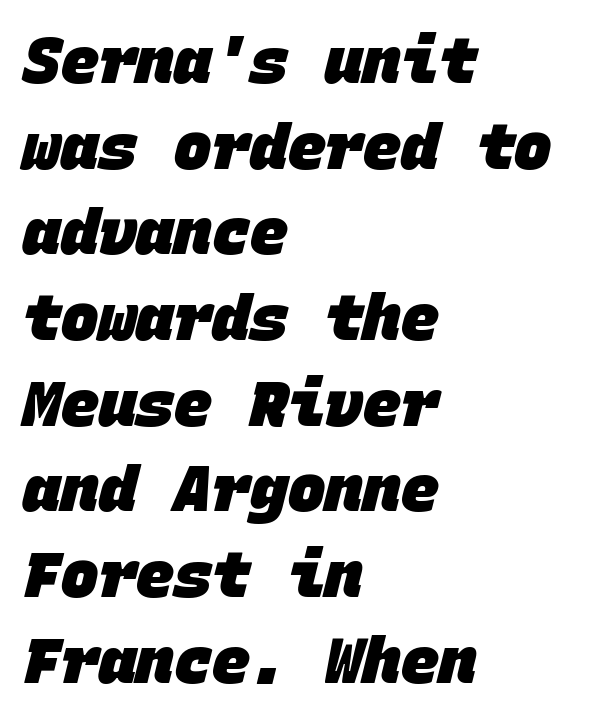
The image shows 63 px heavy sans-serif type, monospaced; set left-aligned, normal line spacing (1.36x), normal letter spacing, not underlined; low stroke contrast and a large x-height.
